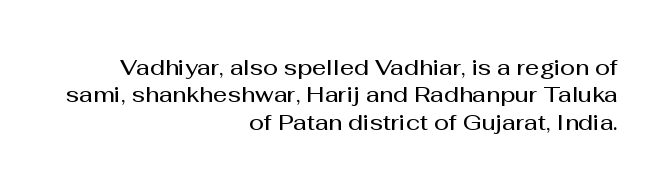
Beneath every word, the page is bare. Weight check: semibold — heavier than regular, not quite bold. The typesetter chose a ragged-left arrangement here. This sample uses an upright cut, with every glyph sitting square on the baseline.
